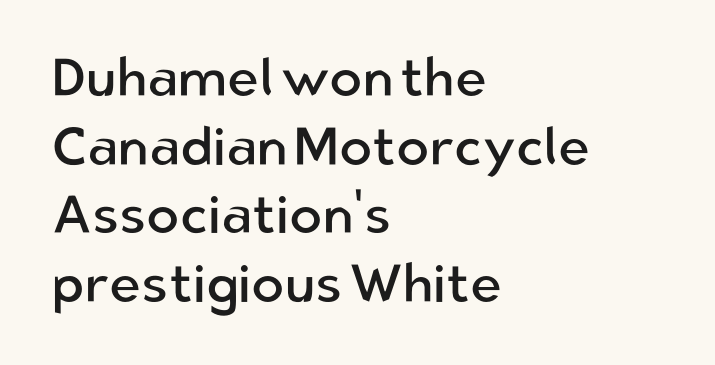
{"serif": "no", "italic": "no", "bold": "no", "weight": "regular", "width": "normal", "stroke_contrast": "low", "x_height": "medium", "monospaced": "no", "underline": "no", "align": "left", "line_spacing": "normal", "line_spacing_ratio": 1.27, "letter_spacing": "normal", "letter_spacing_em": 0.0, "glyph_px": 54}
